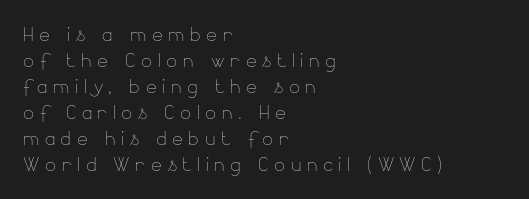
{"italic": "no", "bold": "no", "underline": "no", "align": "left", "line_spacing": "tight", "line_spacing_ratio": 1.0, "letter_spacing": "wide", "letter_spacing_em": 0.21, "glyph_px": 26}
